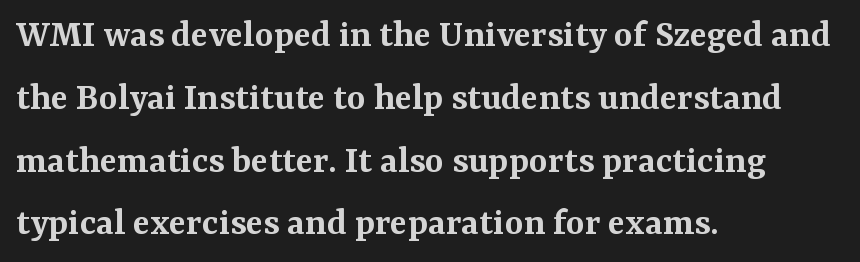
{"serif": "yes", "italic": "no", "bold": "semi", "weight": "semibold", "width": "normal", "stroke_contrast": "medium", "x_height": "medium", "monospaced": "no", "underline": "no", "align": "left", "line_spacing": "normal", "line_spacing_ratio": 1.57, "letter_spacing": "normal", "letter_spacing_em": 0.0, "glyph_px": 40}
